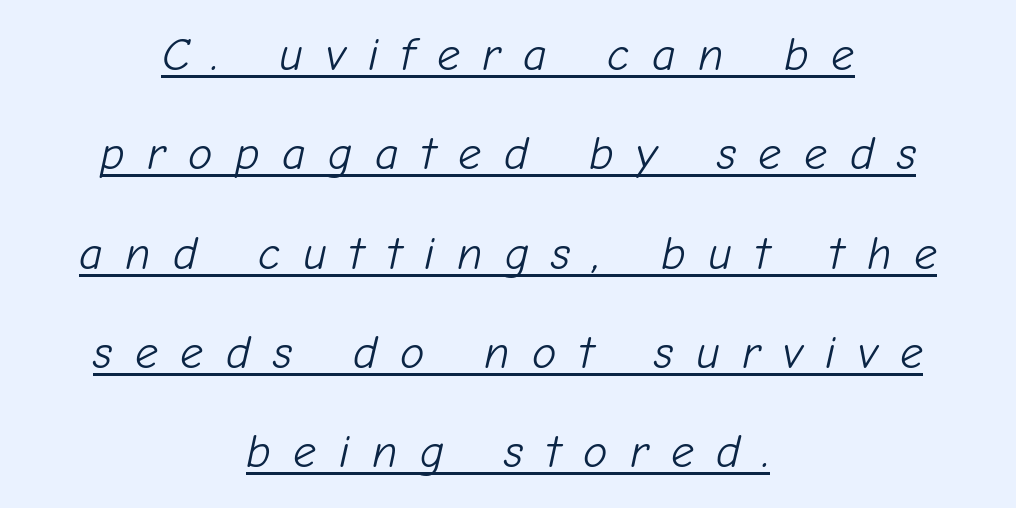
The image shows 46 px light type, italic (leaning right); set centered, loose line spacing (2.16x), unusually wide letter spacing (+0.49 em), underlined; low stroke contrast and a medium x-height.
